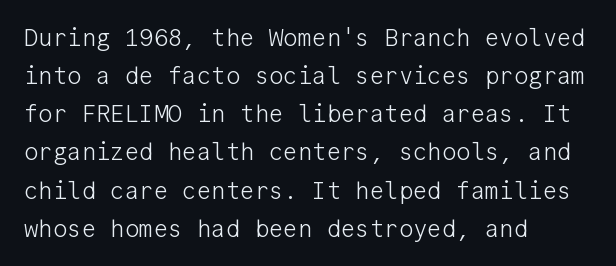
The image shows 24 px text type, upright; set left-aligned, normal line spacing (1.59x), normal letter spacing, not underlined.
